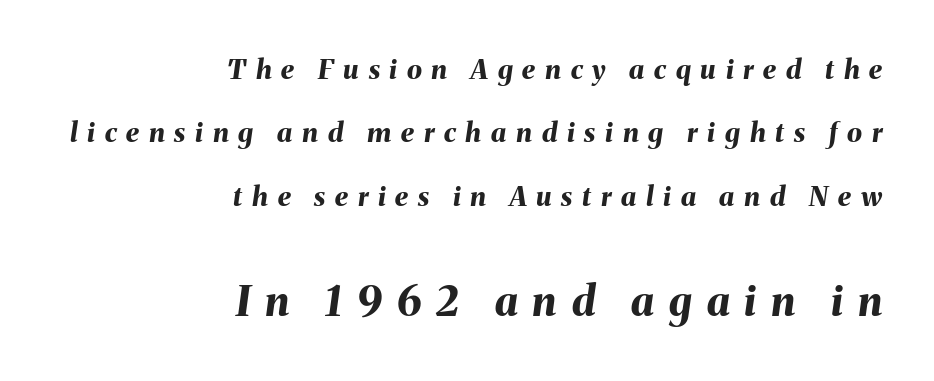
Q: Is the text bold? A: Yes.
Q: Is the text italic (slanted)? A: Yes, it leans right by about 8 degrees.
Q: Is the text underlined? A: No.
Q: How is the paragraph aligned? A: Right-aligned.
Q: Is the spacing between letters normal or unusually wide? A: Unusually wide.
Q: Is the spacing between lines tight, normal or loose? A: Loose.
Q: Which block of text is set in a larger size, the first (top) or the second (bottom)? A: The second (bottom) one.
Q: Width (condensed, normal, or wide)? A: Normal.
Q: Stroke contrast? A: Medium.
Q: x-height? A: Medium.
Q: Monospaced? A: No.
